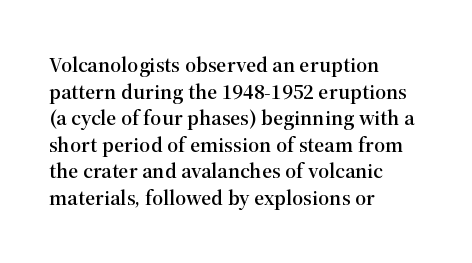
{"italic": "no", "underline": "no", "align": "left", "line_spacing_ratio": 1.21, "letter_spacing": "normal", "letter_spacing_em": 0.0, "glyph_px": 22}
